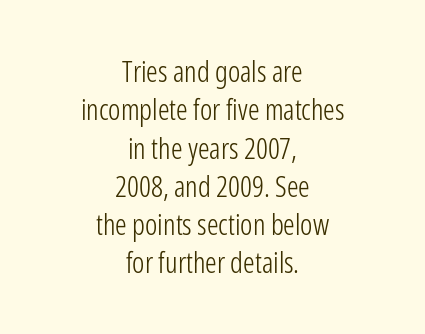
How are the letters spaced? Ordinarily, with no added tracking. Ascenders rise straight up at ninety degrees. A centered setting, common on invitations and titles, is used for this passage. Only glyphs here, with clear space below each row. No feet cap the strokes, marking this as sans-serif type. Weight: regular or lighter.
